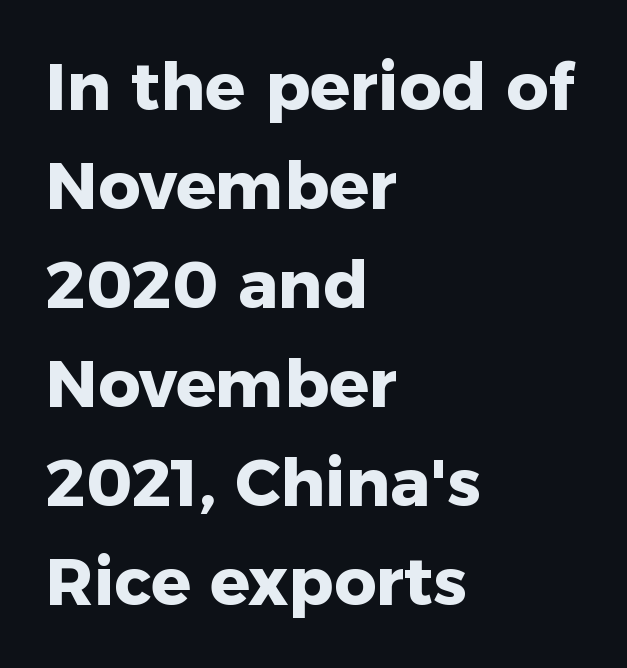
{"serif": "no", "italic": "no", "bold": "yes", "weight": "heavy", "width": "normal", "stroke_contrast": "low", "x_height": "medium", "monospaced": "no", "underline": "no", "align": "left", "line_spacing": "normal", "line_spacing_ratio": 1.5, "letter_spacing": "normal", "letter_spacing_em": 0.0, "glyph_px": 66}
